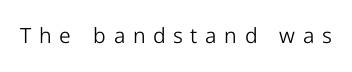
Q: Is the text bold? A: No.
Q: Is the text italic (slanted)? A: No, it is upright.
Q: Is the text underlined? A: No.
Q: Is the spacing between letters normal or unusually wide? A: Unusually wide.
